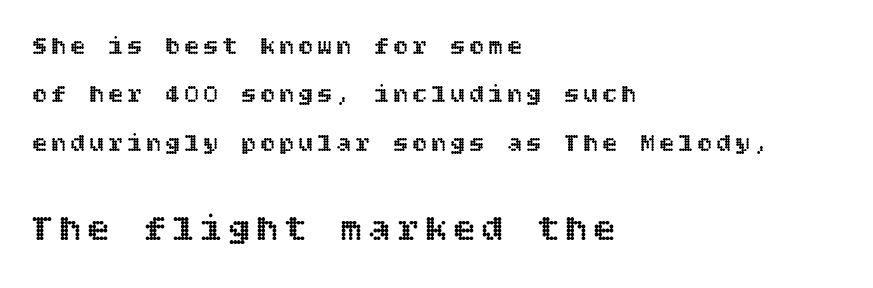
{"italic": "no", "width": "normal", "x_height": "large", "underline": "no", "align": "left", "line_spacing": "loose", "line_spacing_ratio": 1.94, "larger_block": "second", "size_ratio": 1.48, "glyph_px": 37}
